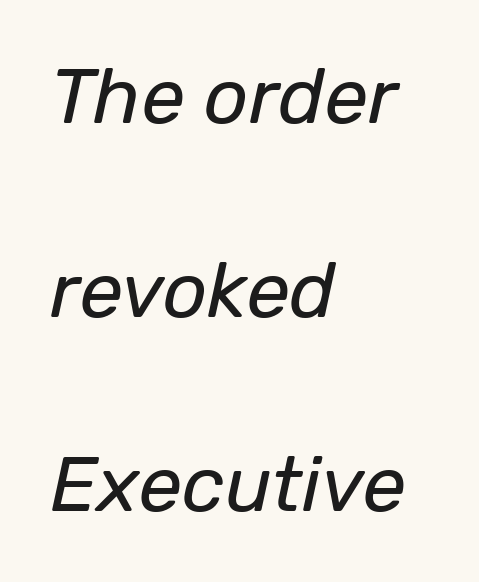
{"italic": "yes", "lean": "right", "slant_degrees": 12, "bold": "no", "weight": "regular", "width": "normal", "stroke_contrast": "low", "x_height": "medium", "monospaced": "no", "underline": "no", "align": "left", "line_spacing": "loose", "line_spacing_ratio": 2.49, "letter_spacing": "normal", "letter_spacing_em": 0.0, "glyph_px": 78}
